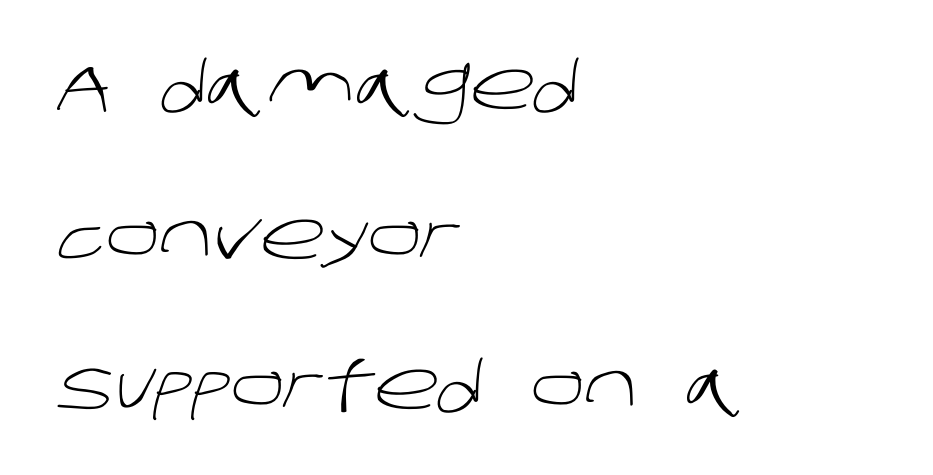
The space directly below the letters is spotless. The face used here is proportionally spaced, like ordinary book or web type. Weight: in the light-to-regular range. Widely set lines give the paragraph a tall, airy silhouette.
